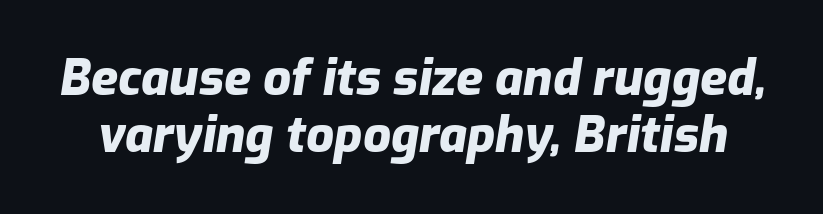
The image shows 49 px heavy type, italic (leaning right); set line spacing 1.16x, normal letter spacing, not underlined; low stroke contrast and a medium x-height.
